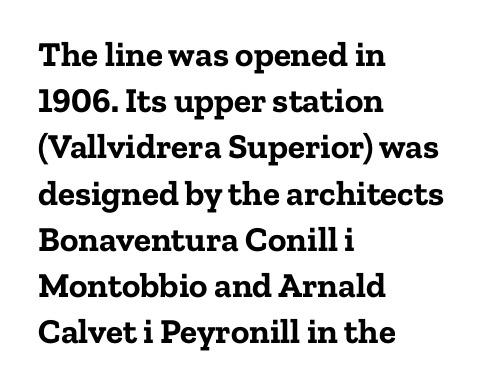
{"serif": "yes", "italic": "no", "bold": "yes", "weight": "bold", "width": "normal", "stroke_contrast": "low", "x_height": "medium", "monospaced": "no", "underline": "no", "align": "left", "line_spacing": "normal", "line_spacing_ratio": 1.32, "letter_spacing": "normal", "letter_spacing_em": 0.0, "glyph_px": 35}
